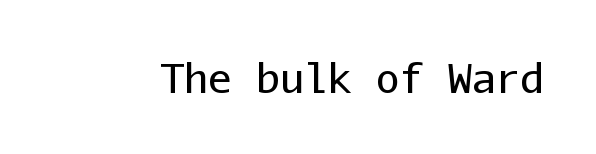
The image shows 40 px regular-weight sans-serif type, upright, monospaced; set normal letter spacing, not underlined; low stroke contrast and a medium x-height.
